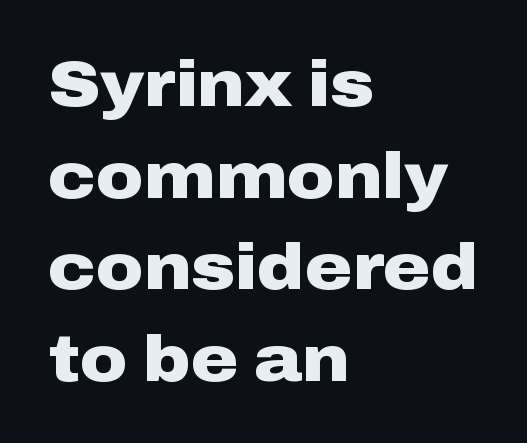
The image shows 65 px heavy, wide sans-serif type, upright; set left-aligned, normal line spacing (1.41x), normal letter spacing, not underlined; low stroke contrast and a medium x-height.
